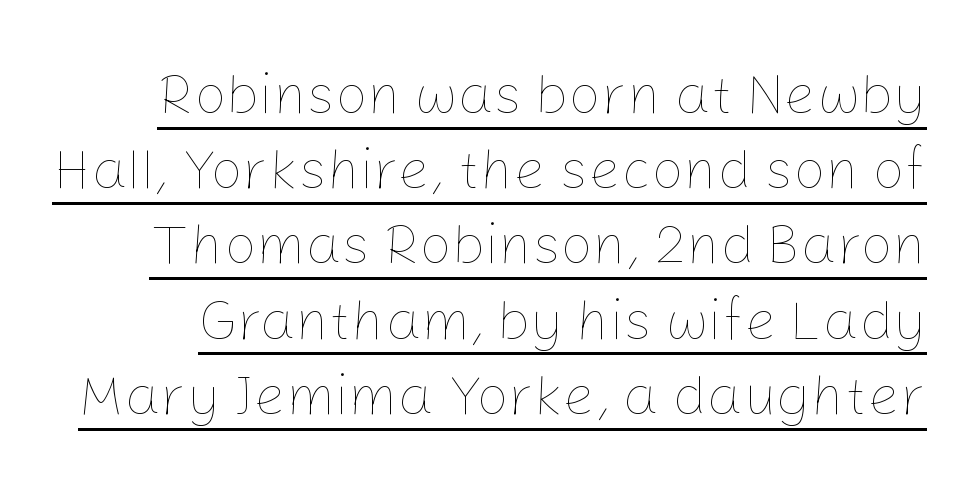
Q: Is the text bold? A: No.
Q: Is the text italic (slanted)? A: No, it is upright.
Q: Is the text underlined? A: Yes.
Q: Is the spacing between letters normal or unusually wide? A: Normal.
Q: Is the spacing between lines tight, normal or loose? A: Normal.
Q: Width (condensed, normal, or wide)? A: Normal.
Q: Stroke contrast? A: Low.
Q: x-height? A: Medium.
Q: Monospaced? A: No.
